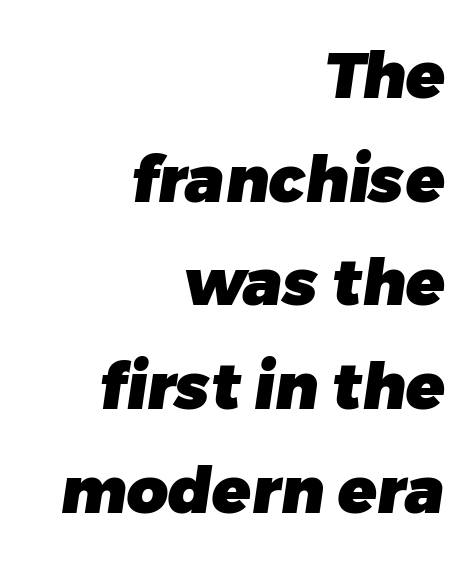
{"serif": "no", "bold": "yes", "weight": "heavy", "width": "normal", "stroke_contrast": "low", "x_height": "medium", "monospaced": "no", "underline": "no", "align": "right", "line_spacing": "normal", "line_spacing_ratio": 1.62, "letter_spacing": "normal", "letter_spacing_em": 0.0, "glyph_px": 64}
